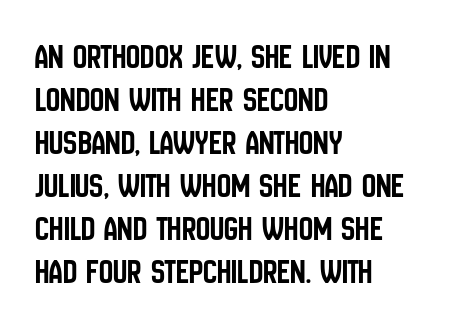
The image shows 35 px condensed sans-serif type, upright; set left-aligned, line spacing 1.23x, normal letter spacing, not underlined; low stroke contrast and a large x-height.
